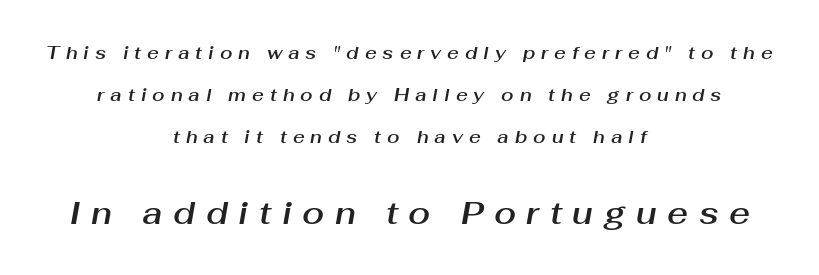
{"italic": "yes", "lean": "right", "slant_degrees": 10, "width": "normal", "stroke_contrast": "medium", "x_height": "medium", "monospaced": "no", "underline": "no", "align": "center", "line_spacing": "loose", "line_spacing_ratio": 2.33, "letter_spacing": "wide", "letter_spacing_em": 0.33, "larger_block": "second", "size_ratio": 1.78, "glyph_px": 32}
